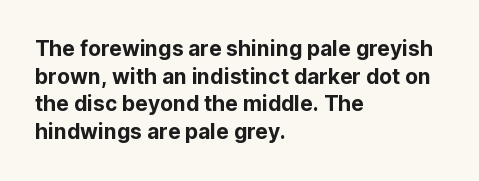
Q: Is the text italic (slanted)? A: No, it is upright.
Q: Is the text underlined? A: No.
Q: How is the paragraph aligned? A: Left-aligned.
Q: Is the spacing between letters normal or unusually wide? A: Normal.
Q: Is the spacing between lines tight, normal or loose? A: Normal.
